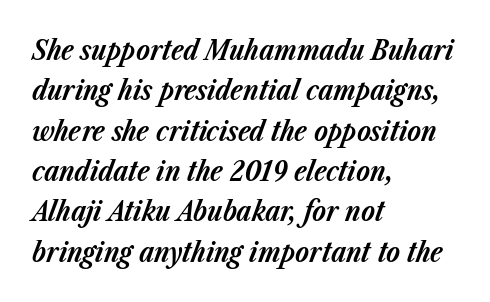
The passage shown stacks its lines at a standard gap. The rendering anchors every line to the left-hand side. Italic? Definitely — the glyphs are oblique. The zone under the glyphs is completely vacant. These lines are rendered in a variable-pitch font. The passage shown is emphatically bold.
